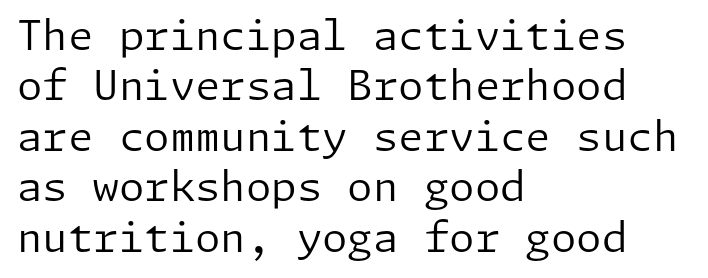
Q: Is the text bold? A: No.
Q: Is the text italic (slanted)? A: No, it is upright.
Q: Is the typeface a serif or a sans-serif typeface? A: Sans-serif.
Q: Is the text underlined? A: No.
Q: How is the paragraph aligned? A: Left-aligned.
Q: Is the spacing between letters normal or unusually wide? A: Normal.
Q: Width (condensed, normal, or wide)? A: Normal.
Q: Stroke contrast? A: Low.
Q: x-height? A: Medium.
